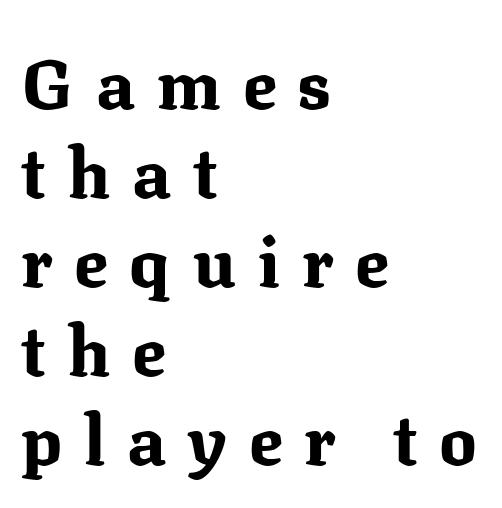
Q: Is the text bold? A: Yes.
Q: Is the text italic (slanted)? A: No, it is upright.
Q: Is the typeface a serif or a sans-serif typeface? A: Serif.
Q: Is the text underlined? A: No.
Q: How is the paragraph aligned? A: Left-aligned.
Q: Is the spacing between letters normal or unusually wide? A: Unusually wide.
Q: Is the spacing between lines tight, normal or loose? A: Normal.
Q: Width (condensed, normal, or wide)? A: Normal.
Q: Stroke contrast? A: Medium.
Q: x-height? A: Medium.
Q: Monospaced? A: No.
